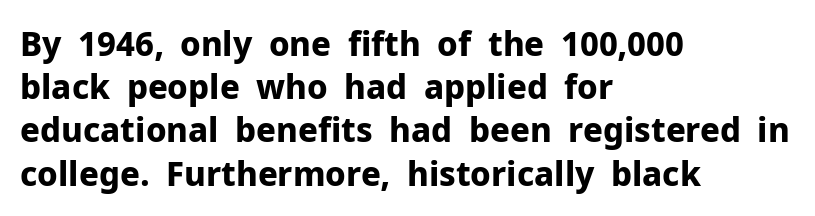
Q: Is the text bold? A: Yes.
Q: Is the text italic (slanted)? A: No, it is upright.
Q: Is the typeface a serif or a sans-serif typeface? A: Sans-serif.
Q: Is the text underlined? A: No.
Q: How is the paragraph aligned? A: Left-aligned.
Q: Is the spacing between letters normal or unusually wide? A: Normal.
Q: Is the spacing between lines tight, normal or loose? A: Normal.
Q: Width (condensed, normal, or wide)? A: Normal.
Q: Stroke contrast? A: Low.
Q: x-height? A: Medium.
Q: Monospaced? A: No.
